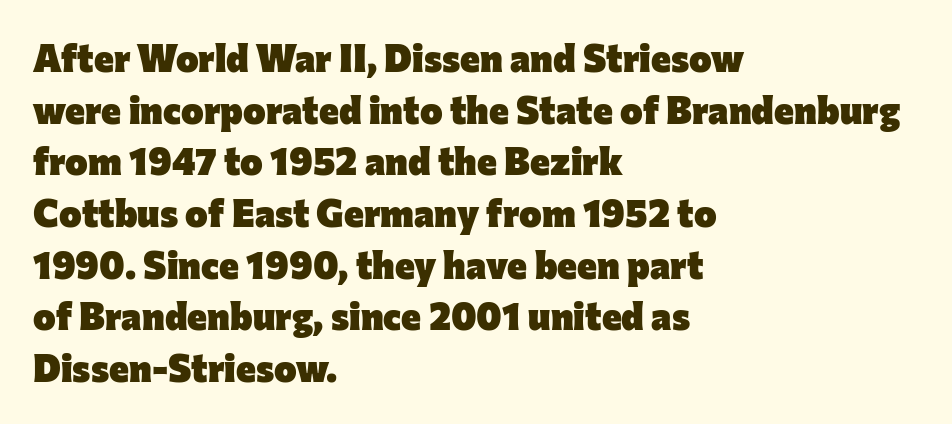
The lettering stays uniformly vertical, giving the passage a roman look. The strip under each line holds only bare page. Observe the absence of serifs on each vertical stroke in this sample. Summary of weight: heavy, a full bold. The line-height multiplier appears to be the usual default.
